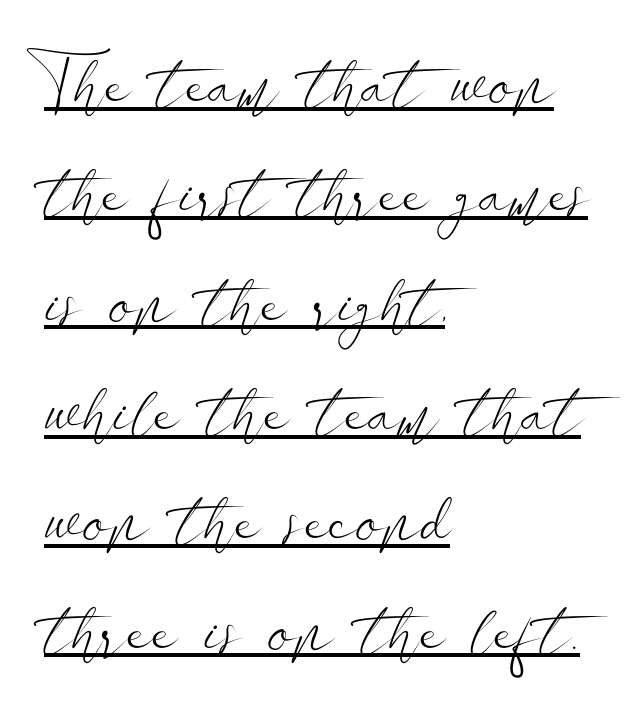
Q: Is the text bold? A: No.
Q: Is the text italic (slanted)? A: Yes.
Q: Is the typeface a serif or a sans-serif typeface? A: Sans-serif.
Q: Is the text underlined? A: Yes.
Q: How is the paragraph aligned? A: Left-aligned.
Q: Is the spacing between letters normal or unusually wide? A: Normal.
Q: Is the spacing between lines tight, normal or loose? A: Normal.
Q: Width (condensed, normal, or wide)? A: Wide.
Q: Stroke contrast? A: Low.
Q: x-height? A: Small.
Q: Monospaced? A: No.
